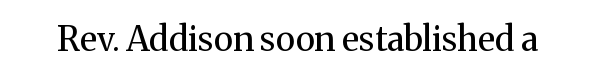
The image shows 34 px regular-weight serif type, upright; set normal letter spacing, not underlined; medium stroke contrast and a medium x-height.
